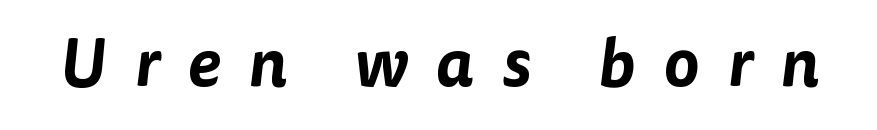
Q: Is the typeface a serif or a sans-serif typeface? A: Sans-serif.
Q: Is the text underlined? A: No.
Q: Is the spacing between letters normal or unusually wide? A: Unusually wide.
Q: Width (condensed, normal, or wide)? A: Normal.
Q: Stroke contrast? A: Low.
Q: x-height? A: Medium.
Q: Monospaced? A: No.
